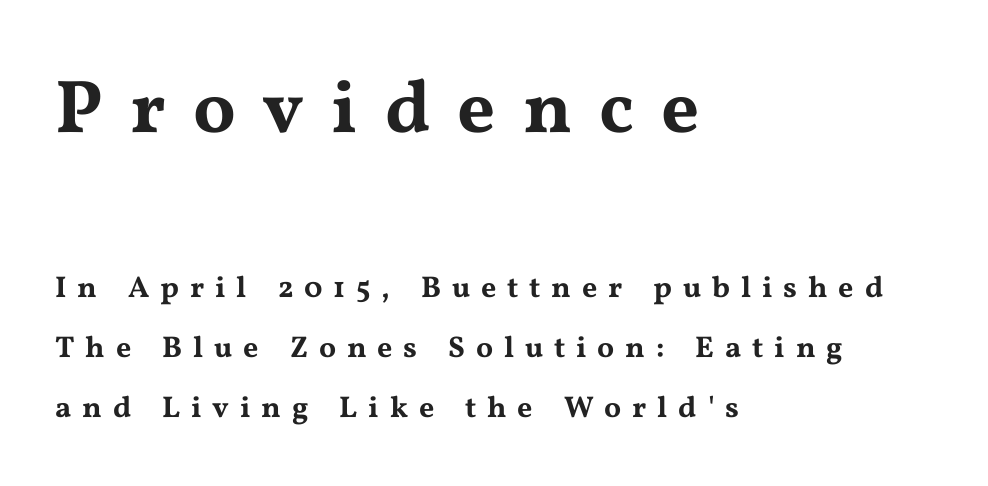
The image shows 75 px wide serif type, upright; set left-aligned, loose line spacing (2.01x), unusually wide letter spacing (+0.36 em), not underlined; the first (top) block is 2.5x larger; medium stroke contrast and a medium x-height.
